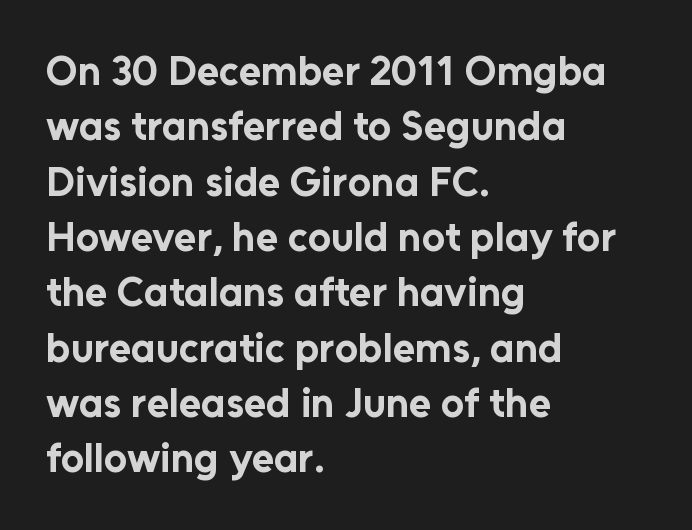
The image shows 41 px bold sans-serif type, upright; set left-aligned, normal line spacing (1.35x), normal letter spacing, not underlined; low stroke contrast and a medium x-height.
